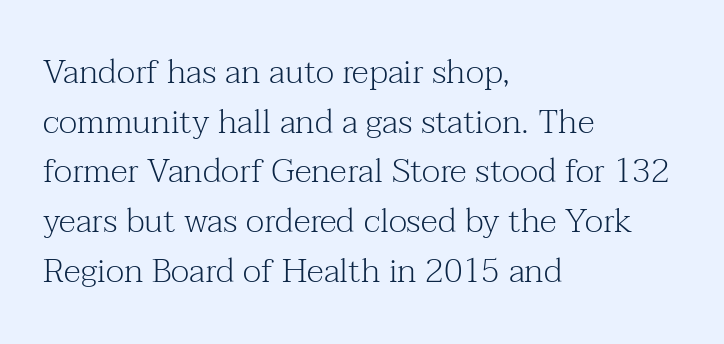
The image shows 34 px light serif type, upright; set left-aligned, normal line spacing (1.46x), normal letter spacing, not underlined; medium stroke contrast and a medium x-height.
